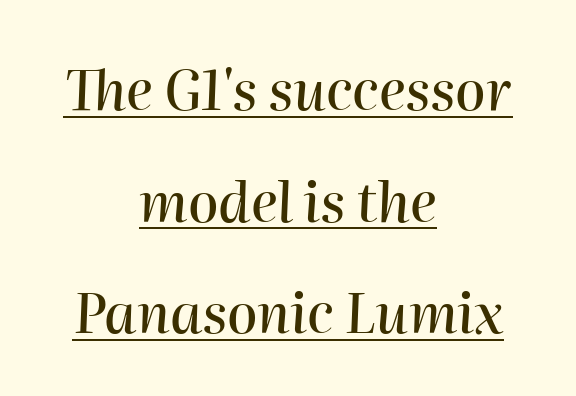
The image shows 55 px text type, italic (leaning right); set centered, loose line spacing (2.03x), normal letter spacing, underlined; high stroke contrast and a medium x-height.
